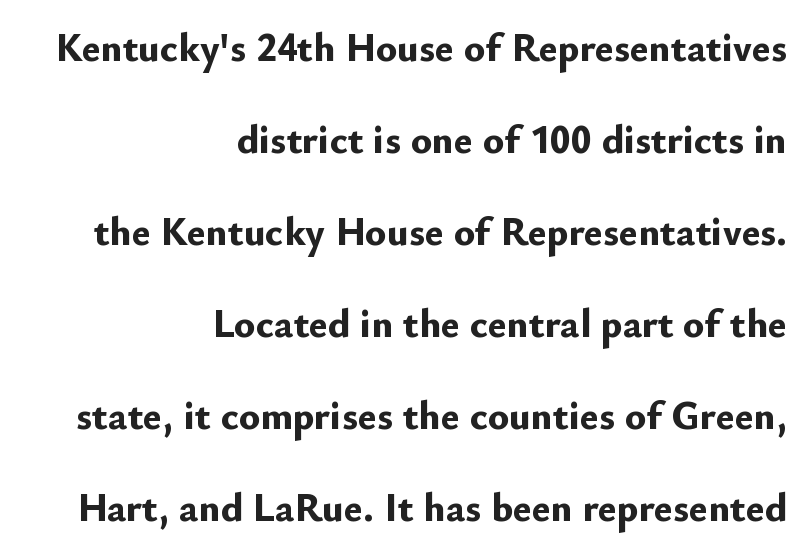
Unlike italic type, these characters show no tilt at all. Plenty of ink on the page — the face is bold. Right-aligned paragraph, ragged on the left. Compared with typical body copy, the letter spacing here is the same. Compared with typical paragraphs, the rows here are farther apart. Nothing sits at the stroke ends, so this counts as sans-serif.
